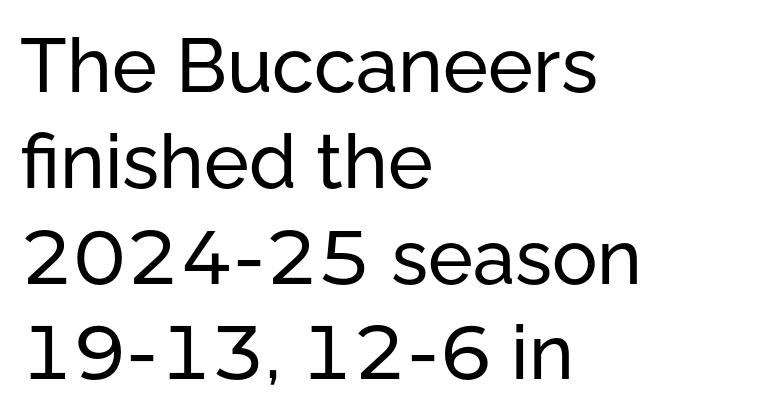
The image shows 76 px sans-serif type, upright; set left-aligned, normal line spacing (1.26x), normal letter spacing, not underlined; low stroke contrast and a medium x-height.
